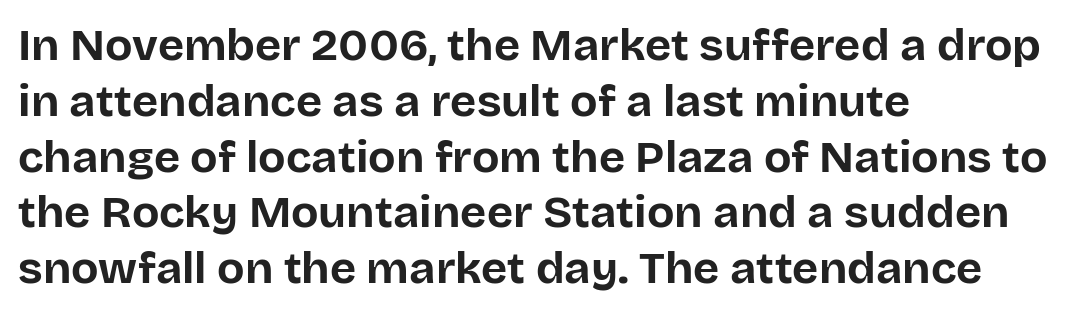
Q: Is the text bold? A: Yes.
Q: Is the text italic (slanted)? A: No, it is upright.
Q: Is the typeface a serif or a sans-serif typeface? A: Sans-serif.
Q: Is the text underlined? A: No.
Q: How is the paragraph aligned? A: Left-aligned.
Q: Is the spacing between letters normal or unusually wide? A: Normal.
Q: Width (condensed, normal, or wide)? A: Normal.
Q: Stroke contrast? A: Low.
Q: x-height? A: Large.
Q: Monospaced? A: No.
